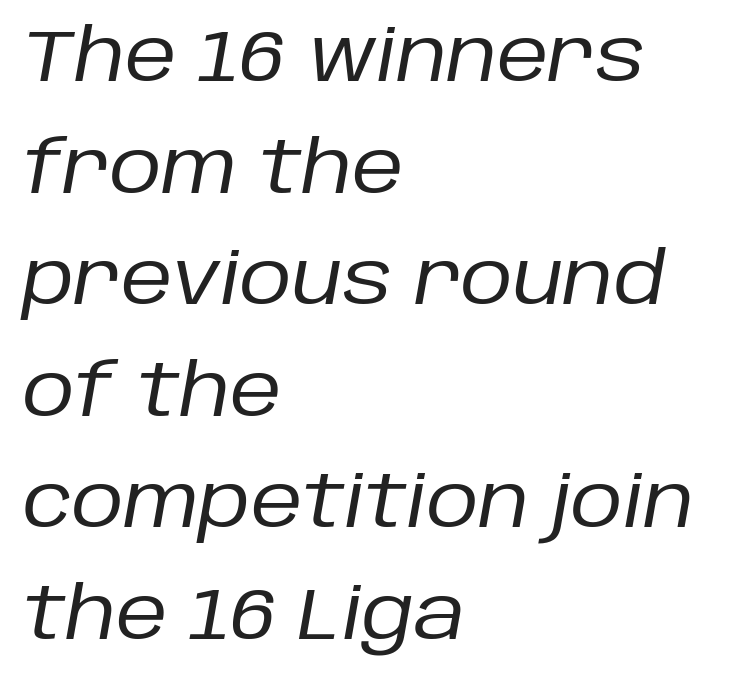
Q: Is the text bold? A: No.
Q: Is the text italic (slanted)? A: Yes, it leans right by about 10 degrees.
Q: Is the text underlined? A: No.
Q: How is the paragraph aligned? A: Left-aligned.
Q: Is the spacing between letters normal or unusually wide? A: Normal.
Q: Is the spacing between lines tight, normal or loose? A: Normal.
Q: Width (condensed, normal, or wide)? A: Normal.
Q: Stroke contrast? A: Low.
Q: x-height? A: Large.
Q: Monospaced? A: No.
